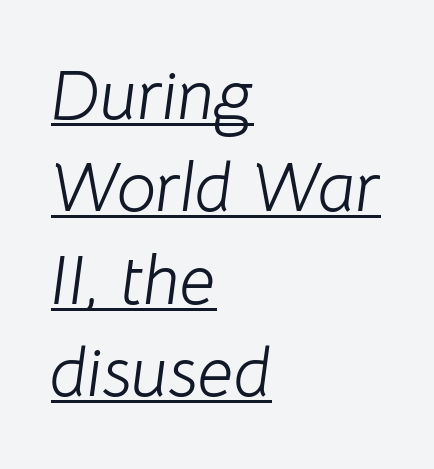
Q: Is the text bold? A: No.
Q: Is the text italic (slanted)? A: Yes, it leans right by about 8 degrees.
Q: Is the text underlined? A: Yes.
Q: How is the paragraph aligned? A: Left-aligned.
Q: Is the spacing between letters normal or unusually wide? A: Normal.
Q: Is the spacing between lines tight, normal or loose? A: Normal.
Q: Width (condensed, normal, or wide)? A: Normal.
Q: Stroke contrast? A: Low.
Q: x-height? A: Medium.
Q: Monospaced? A: No.
